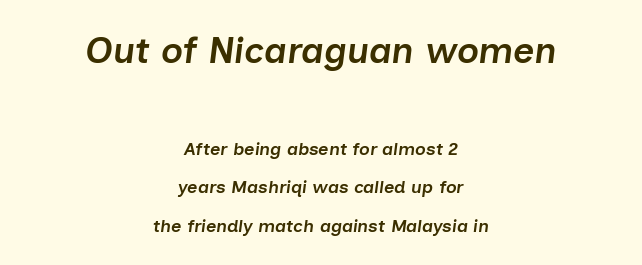
{"italic": "yes", "lean": "right", "slant_degrees": 7, "bold": "semi", "weight": "semibold", "width": "normal", "stroke_contrast": "low", "x_height": "medium", "monospaced": "no", "underline": "no", "align": "center", "line_spacing": "loose", "line_spacing_ratio": 2.16, "letter_spacing": "normal", "letter_spacing_em": 0.0, "larger_block": "first", "size_ratio": 2.06, "glyph_px": 37}
